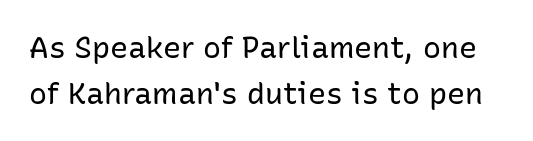
The block of text has a typical density, with ordinary space between rows. You could call the tracking neutral — neither tight nor loose. In terms of posture, this sample is upright. Character widths vary here, with narrow letters taking less room than wide ones. The weight tops out at a normal text grade. In terms of letterform style, serifs are entirely absent.
